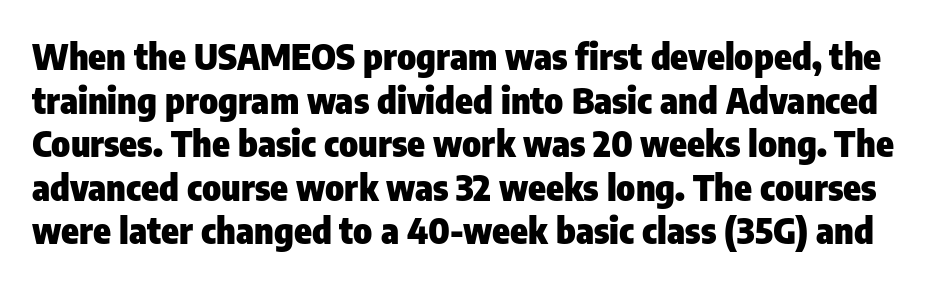
The image shows 36 px heavy, condensed sans-serif type, upright; set line spacing 1.21x, normal letter spacing, not underlined; low stroke contrast and a medium x-height.
